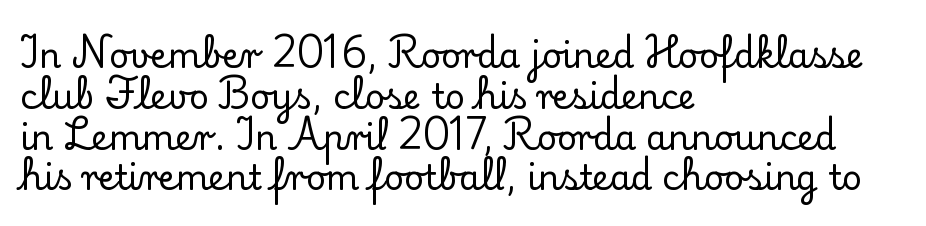
{"serif": "yes", "italic": "no", "width": "normal", "stroke_contrast": "low", "x_height": "small", "monospaced": "no", "underline": "no", "align": "left", "line_spacing_ratio": 1.2, "letter_spacing": "normal", "letter_spacing_em": 0.0, "glyph_px": 34}
